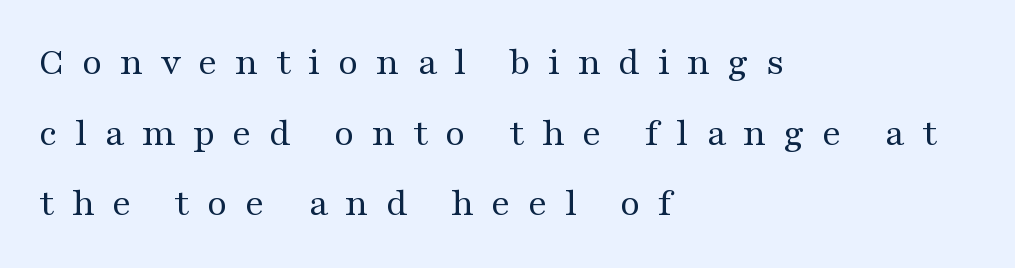
Q: Is the text bold? A: No.
Q: Is the text italic (slanted)? A: No, it is upright.
Q: Is the typeface a serif or a sans-serif typeface? A: Serif.
Q: Is the text underlined? A: No.
Q: How is the paragraph aligned? A: Left-aligned.
Q: Is the spacing between letters normal or unusually wide? A: Unusually wide.
Q: Width (condensed, normal, or wide)? A: Wide.
Q: Stroke contrast? A: Medium.
Q: x-height? A: Medium.
Q: Monospaced? A: No.
